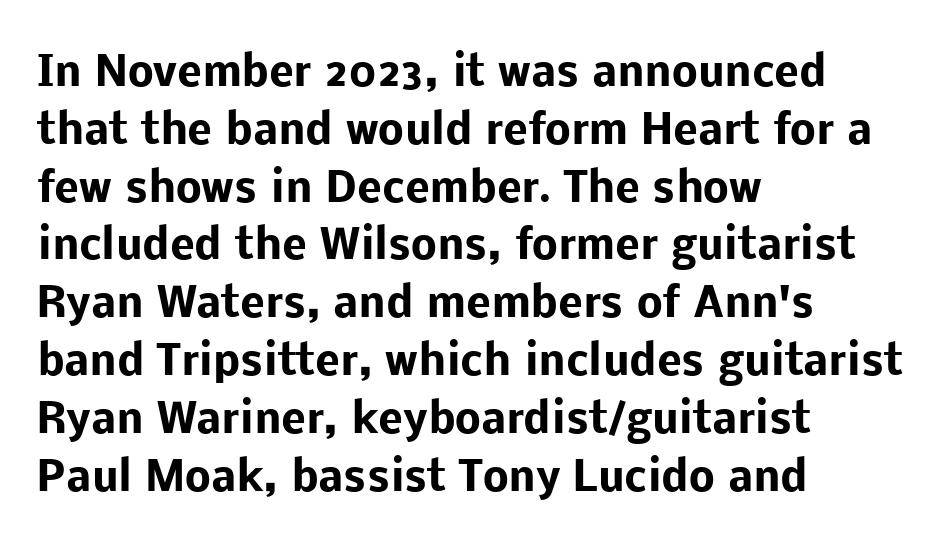
Q: Is the text bold? A: Yes.
Q: Is the text italic (slanted)? A: No, it is upright.
Q: Is the typeface a serif or a sans-serif typeface? A: Sans-serif.
Q: Is the text underlined? A: No.
Q: How is the paragraph aligned? A: Left-aligned.
Q: Is the spacing between letters normal or unusually wide? A: Normal.
Q: Is the spacing between lines tight, normal or loose? A: Normal.
Q: Width (condensed, normal, or wide)? A: Normal.
Q: Stroke contrast? A: Low.
Q: x-height? A: Medium.
Q: Monospaced? A: No.
